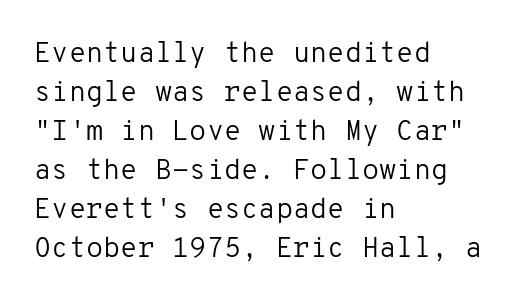
The image shows 28 px regular-weight sans-serif type, upright, monospaced; set left-aligned, normal line spacing (1.39x), normal letter spacing, not underlined; low stroke contrast and a medium x-height.
